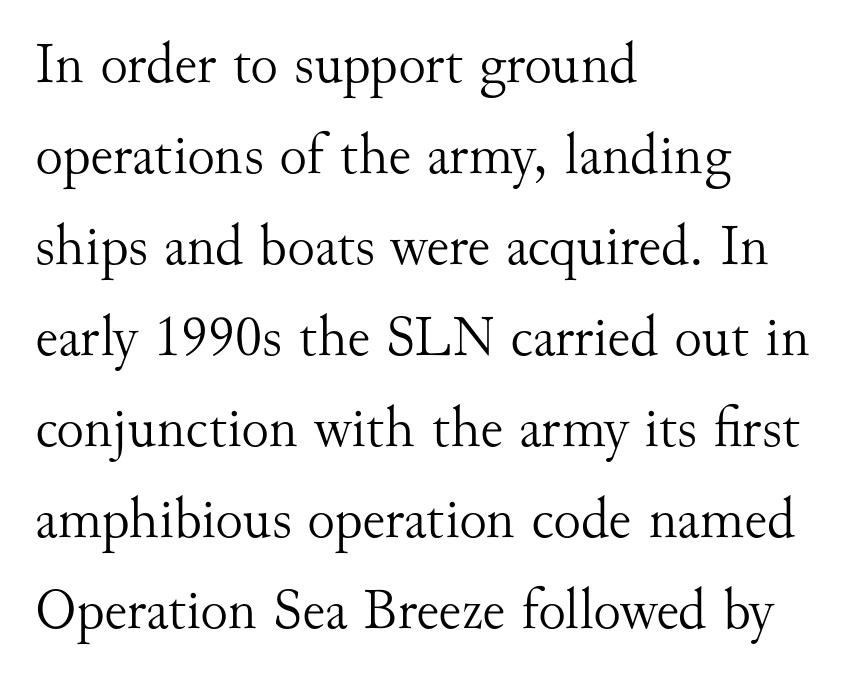
Q: Is the text bold? A: No.
Q: Is the text italic (slanted)? A: No, it is upright.
Q: Is the typeface a serif or a sans-serif typeface? A: Serif.
Q: Is the text underlined? A: No.
Q: How is the paragraph aligned? A: Left-aligned.
Q: Is the spacing between letters normal or unusually wide? A: Normal.
Q: Is the spacing between lines tight, normal or loose? A: Normal.
Q: Width (condensed, normal, or wide)? A: Normal.
Q: Stroke contrast? A: Medium.
Q: x-height? A: Small.
Q: Monospaced? A: No.
